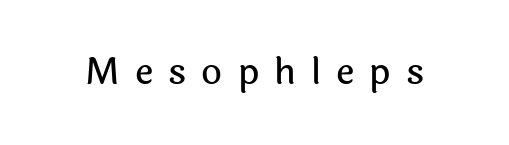
The image shows 36 px sans-serif type, upright; set unusually wide letter spacing (+0.42 em), not underlined; a medium x-height.
